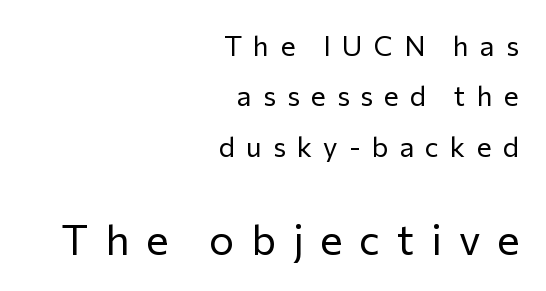
Q: Is the text bold? A: No.
Q: Is the text italic (slanted)? A: No, it is upright.
Q: Is the typeface a serif or a sans-serif typeface? A: Sans-serif.
Q: Is the text underlined? A: No.
Q: How is the paragraph aligned? A: Right-aligned.
Q: Is the spacing between letters normal or unusually wide? A: Unusually wide.
Q: Which block of text is set in a larger size, the first (top) or the second (bottom)? A: The second (bottom) one.
Q: Width (condensed, normal, or wide)? A: Normal.
Q: Stroke contrast? A: Low.
Q: x-height? A: Medium.
Q: Monospaced? A: No.
